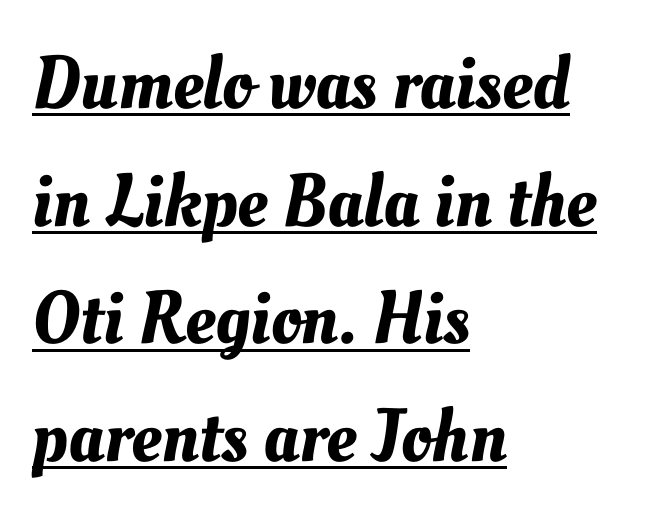
The passage shown has conventional tracking throughout. Spacing verdict: proportional, widths tailored to each character. This sample carries an underscore along the baseline area. Is the block centered? No — it sits flush against the left margin.
